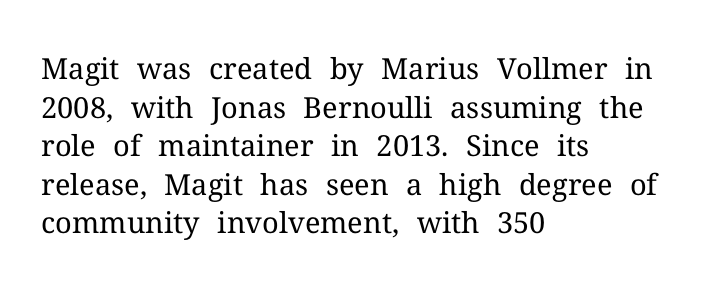
Q: Is the text bold? A: No.
Q: Is the text italic (slanted)? A: No, it is upright.
Q: Is the typeface a serif or a sans-serif typeface? A: Serif.
Q: Is the text underlined? A: No.
Q: How is the paragraph aligned? A: Left-aligned.
Q: Is the spacing between letters normal or unusually wide? A: Normal.
Q: Is the spacing between lines tight, normal or loose? A: Normal.
Q: Width (condensed, normal, or wide)? A: Normal.
Q: Stroke contrast? A: Medium.
Q: x-height? A: Medium.
Q: Monospaced? A: No.
